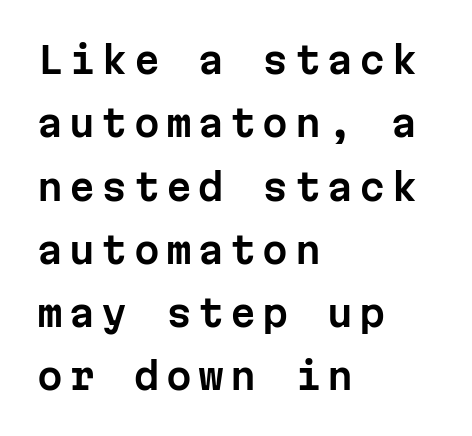
Q: Is the text italic (slanted)? A: No, it is upright.
Q: Is the typeface a serif or a sans-serif typeface? A: Sans-serif.
Q: Is the text underlined? A: No.
Q: How is the paragraph aligned? A: Left-aligned.
Q: Width (condensed, normal, or wide)? A: Normal.
Q: Stroke contrast? A: Low.
Q: x-height? A: Medium.
Q: Monospaced? A: Yes.
